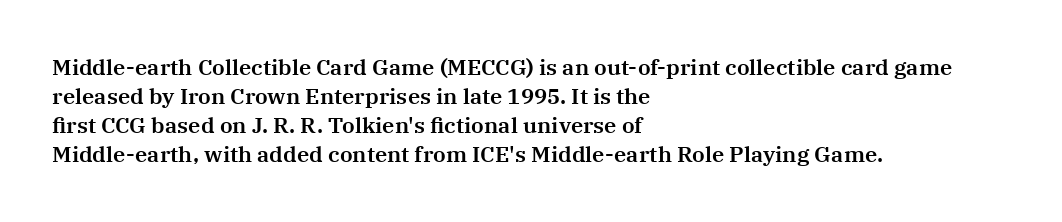
It's the straight-up-and-down kind of type. The horizontal fit of the characters is conventional and even. These lines are set flush left with a ragged right edge. Glance below the letters and you will spot only blank space.
